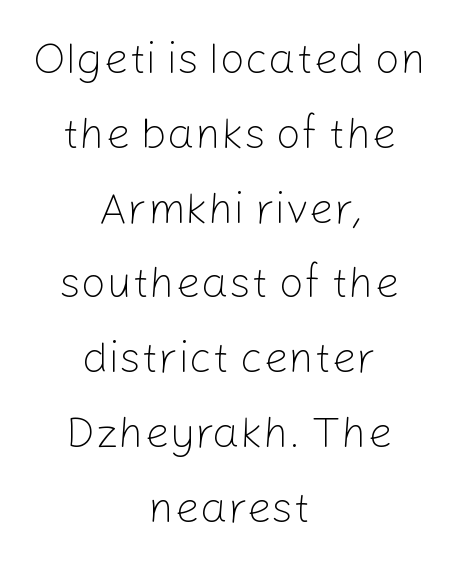
Is this a heavy cut? Hardly; it is regular or lighter. Looks like regular typesetting: each glyph gets only the width it needs. The text block is weighted toward neither margin, spreading evenly from the middle. You can tell it's not italic because the verticals are truly vertical. The font family rendered here belongs to the sans-serif group. Interline gaps are of average width in this sample.
